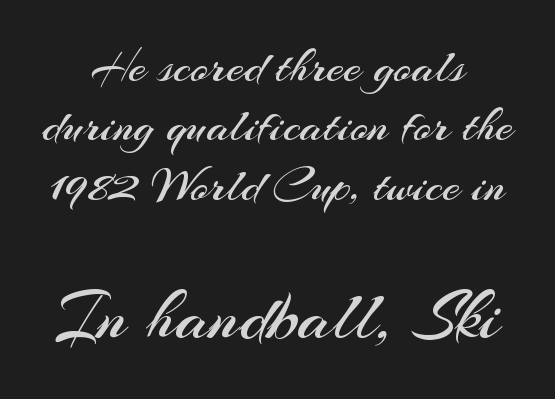
These glyphs show unthickened strokes, regular width or finer. The letters in the lower block stand taller than those in the block above. The passage shown has conventional tracking throughout. Note: no serifs on the glyphs. Anything drawn beneath the words? Only blank space.
